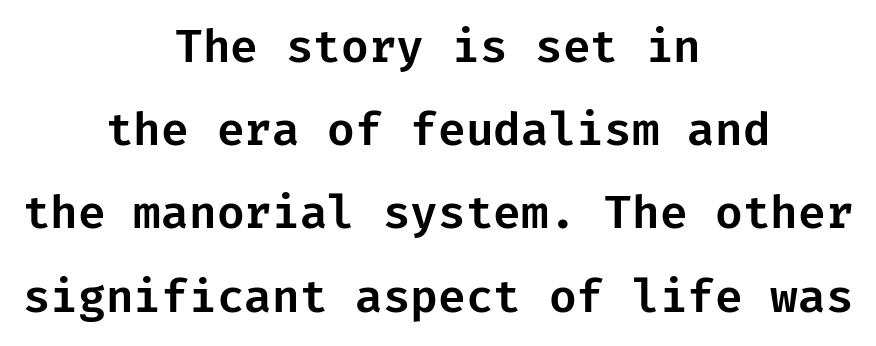
{"serif": "no", "italic": "no", "width": "normal", "stroke_contrast": "low", "x_height": "medium", "underline": "no", "align": "center", "line_spacing_ratio": 1.85, "letter_spacing": "normal", "letter_spacing_em": 0.0, "glyph_px": 45}
